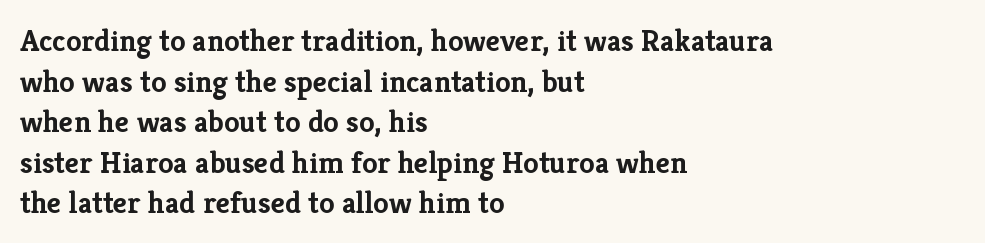
{"serif": "yes", "italic": "no", "bold": "yes", "weight": "semibold", "width": "normal", "stroke_contrast": "low", "x_height": "medium", "monospaced": "no", "underline": "no", "align": "left", "line_spacing": "normal", "line_spacing_ratio": 1.31, "letter_spacing": "normal", "letter_spacing_em": 0.0, "glyph_px": 31}
